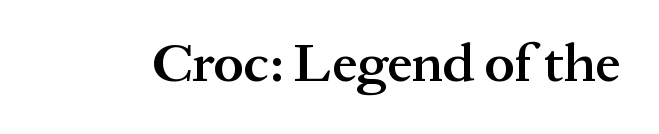
{"serif": "yes", "italic": "no", "bold": "semi", "weight": "semibold", "width": "normal", "stroke_contrast": "medium", "x_height": "medium", "monospaced": "no", "underline": "no", "letter_spacing": "normal", "letter_spacing_em": 0.0, "glyph_px": 55}
